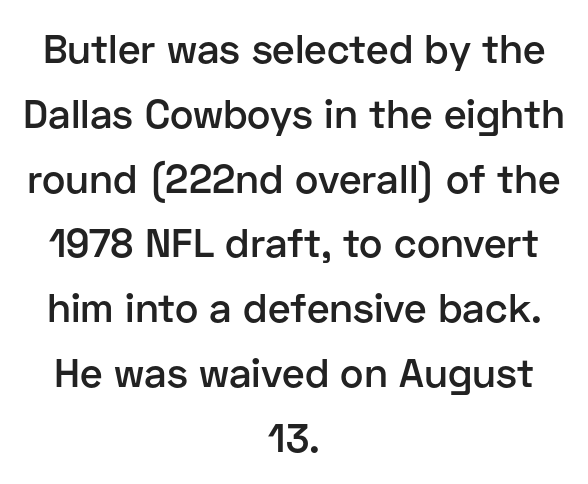
Q: Is the text bold? A: Semi-bold.
Q: Is the text italic (slanted)? A: No, it is upright.
Q: Is the typeface a serif or a sans-serif typeface? A: Sans-serif.
Q: Is the text underlined? A: No.
Q: How is the paragraph aligned? A: Centered.
Q: Is the spacing between letters normal or unusually wide? A: Normal.
Q: Is the spacing between lines tight, normal or loose? A: Normal.
Q: Width (condensed, normal, or wide)? A: Normal.
Q: Stroke contrast? A: Low.
Q: x-height? A: Medium.
Q: Monospaced? A: No.
